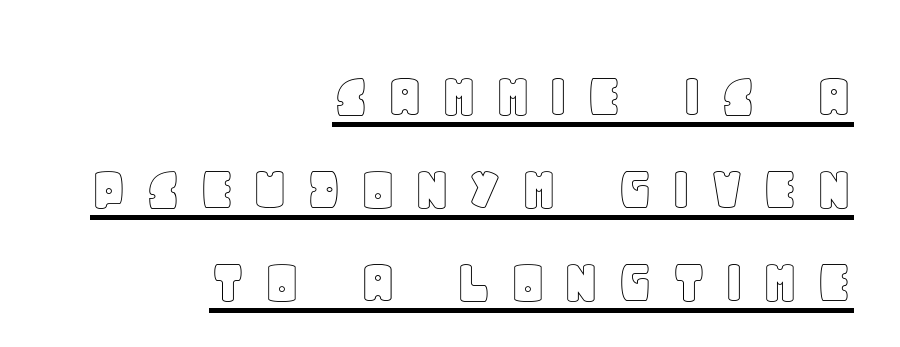
The image shows 66 px text type, upright; set right-aligned, normal line spacing (1.41x), unusually wide letter spacing (+0.24 em), underlined; a large x-height.
